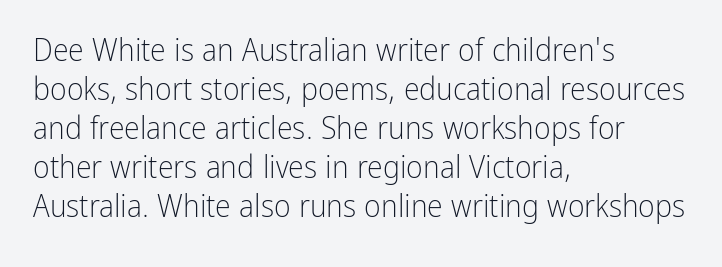
Q: Is the text bold? A: No.
Q: Is the text italic (slanted)? A: No, it is upright.
Q: Is the typeface a serif or a sans-serif typeface? A: Sans-serif.
Q: Is the text underlined? A: No.
Q: How is the paragraph aligned? A: Left-aligned.
Q: Is the spacing between letters normal or unusually wide? A: Normal.
Q: Width (condensed, normal, or wide)? A: Condensed.
Q: Stroke contrast? A: Low.
Q: x-height? A: Medium.
Q: Monospaced? A: No.
